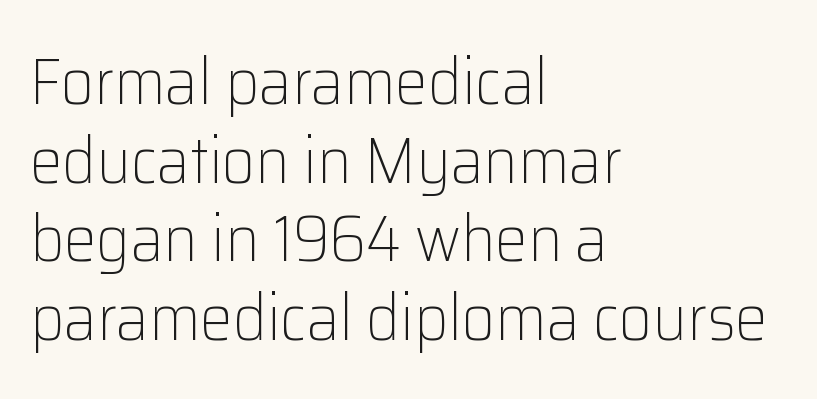
{"serif": "no", "italic": "no", "bold": "no", "weight": "light", "width": "normal", "stroke_contrast": "low", "x_height": "medium", "monospaced": "no", "underline": "no", "align": "left", "line_spacing_ratio": 1.21, "letter_spacing": "normal", "letter_spacing_em": 0.0, "glyph_px": 65}
